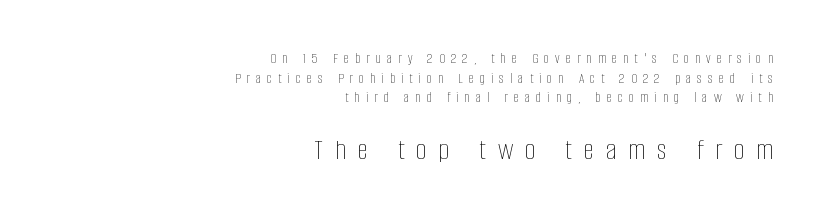
The image shows 30 px thin, condensed type, upright; set right-aligned, normal line spacing (1.31x), unusually wide letter spacing (+0.4 em), not underlined; the second (bottom) block is 2.0x larger; low stroke contrast and a large x-height.
